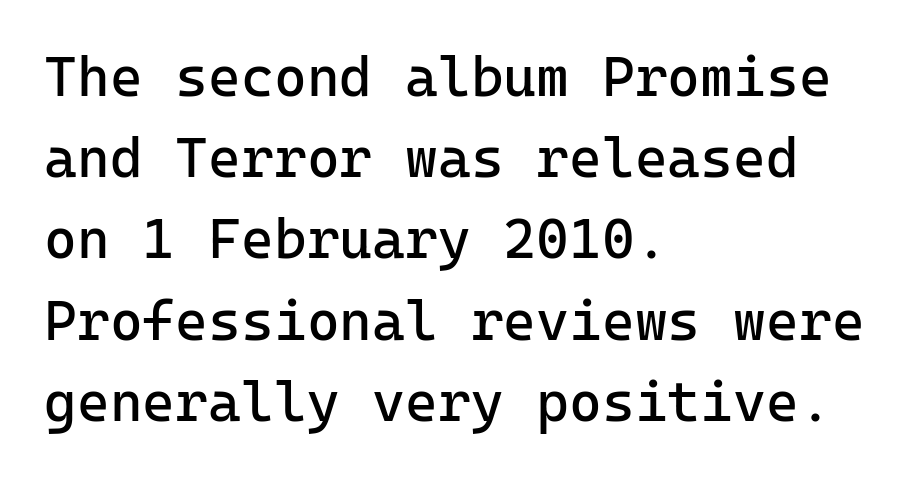
Stems here are at most as thick as an everyday book face. If you measured baseline to baseline, you'd find a middling distance. The type family on display is of the sans-serif kind. Do the characters align in a grid? Yes, the font is monospaced. How are the letters spaced? Ordinarily, with no added tracking. You can tell it's not italic because the verticals are truly vertical.
